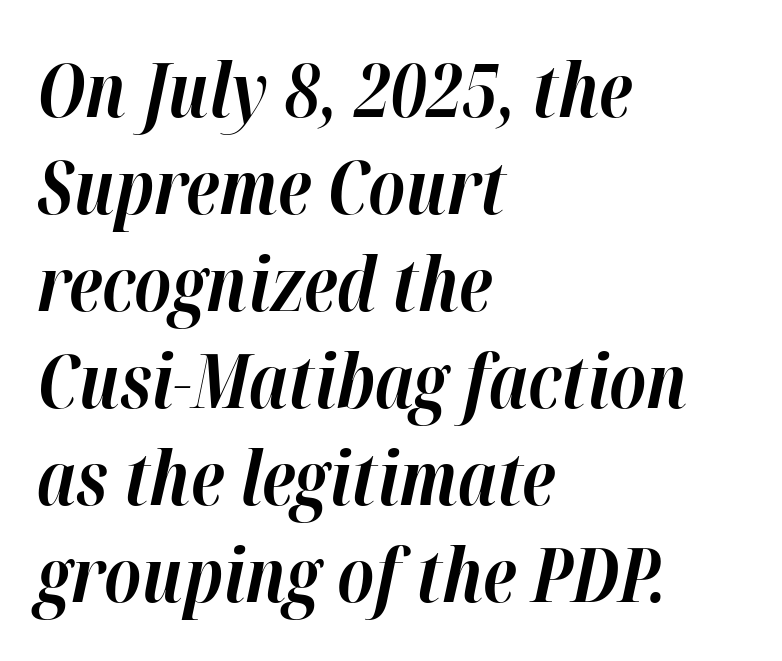
{"italic": "yes", "lean": "right", "slant_degrees": 12, "bold": "yes", "weight": "bold", "width": "normal", "stroke_contrast": "high", "x_height": "medium", "monospaced": "no", "underline": "no", "align": "left", "line_spacing": "normal", "line_spacing_ratio": 1.31, "letter_spacing": "normal", "letter_spacing_em": 0.0, "glyph_px": 74}
